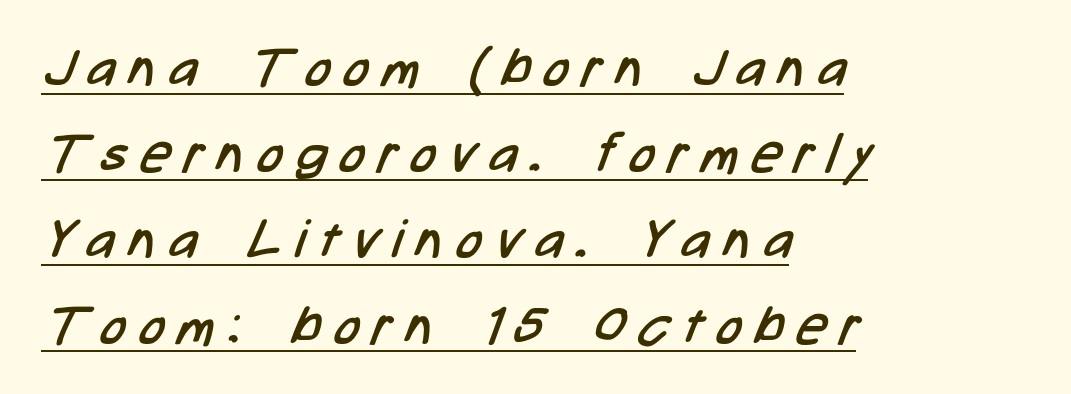
{"serif": "no", "bold": "no", "weight": "regular", "width": "condensed", "stroke_contrast": "low", "x_height": "medium", "monospaced": "no", "underline": "yes", "align": "left", "line_spacing": "normal", "line_spacing_ratio": 1.62, "letter_spacing": "wide", "letter_spacing_em": 0.26, "glyph_px": 53}
